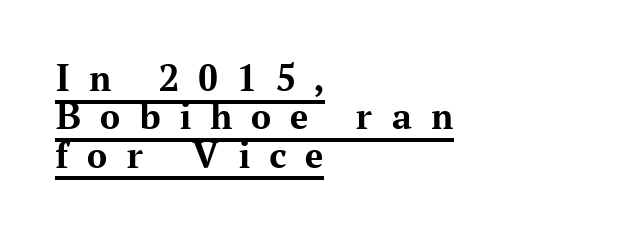
The image shows 40 px bold serif type, upright; set left-aligned, tight line spacing (0.96x), unusually wide letter spacing (+0.47 em), underlined; medium stroke contrast and a medium x-height.
